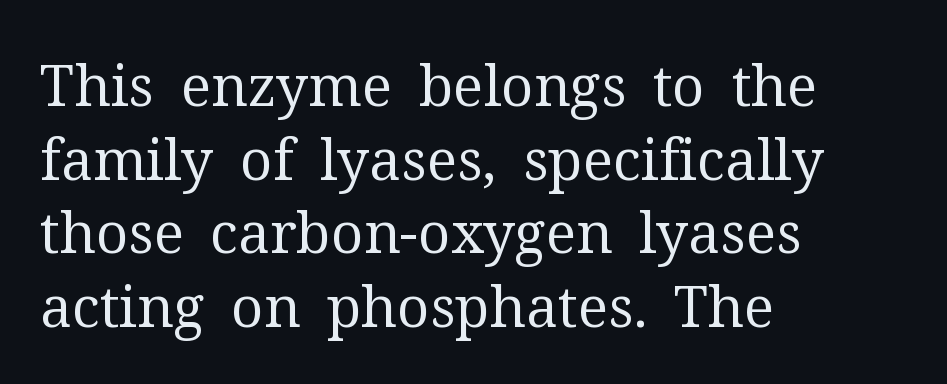
The image shows 57 px regular-weight serif type, upright; set left-aligned, normal line spacing (1.29x), normal letter spacing, not underlined; medium stroke contrast and a medium x-height.
